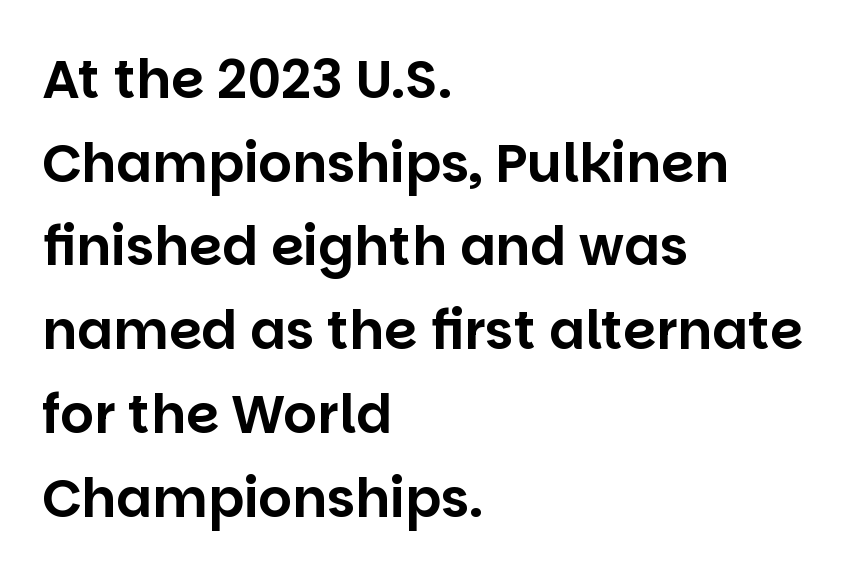
Serifs: no, the terminals of the letterforms are clean. These lines stack with their left ends in a neat column. This sample has the flowing, uneven cadence of proportional lettering. Baseline-to-baseline distance is the conventional proportion of letter height.
